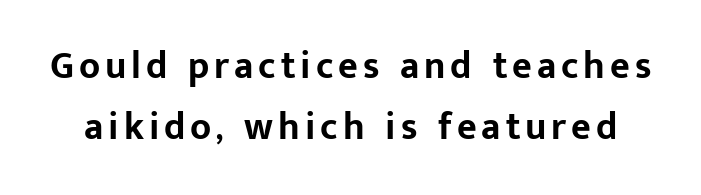
The image shows 38 px bold sans-serif type, upright; set normal line spacing (1.6x), not underlined; low stroke contrast and a medium x-height.
